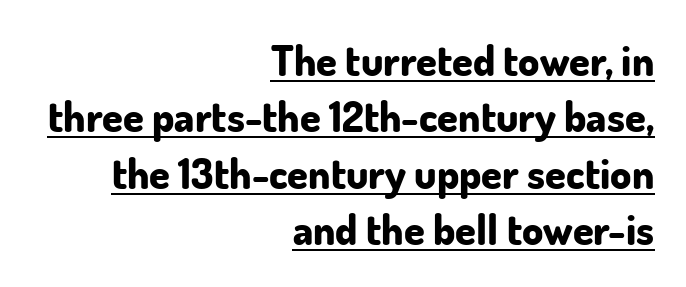
{"serif": "no", "italic": "no", "bold": "yes", "weight": "bold", "width": "normal", "stroke_contrast": "low", "x_height": "small", "monospaced": "no", "underline": "yes", "align": "right", "line_spacing": "normal", "line_spacing_ratio": 1.34, "letter_spacing": "normal", "letter_spacing_em": 0.0, "glyph_px": 42}
